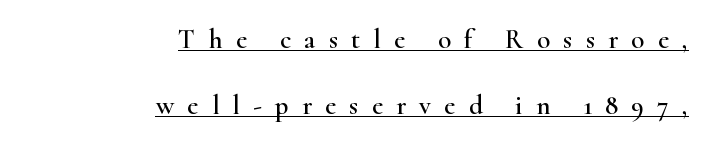
Q: Is the text italic (slanted)? A: No, it is upright.
Q: Is the text underlined? A: Yes.
Q: How is the paragraph aligned? A: Right-aligned.
Q: Is the spacing between letters normal or unusually wide? A: Unusually wide.
Q: Is the spacing between lines tight, normal or loose? A: Loose.
